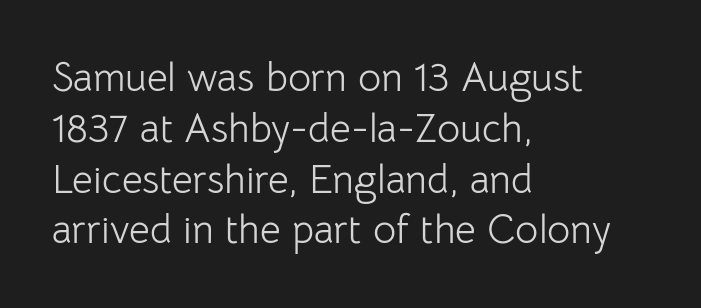
The passage shown is typeset with a sans-serif family. A typesetter would call this leading conventional body-copy spacing. The rendering keeps characters at their native spacing. Compared with a centered layout, this one pins lines to the left instead.
